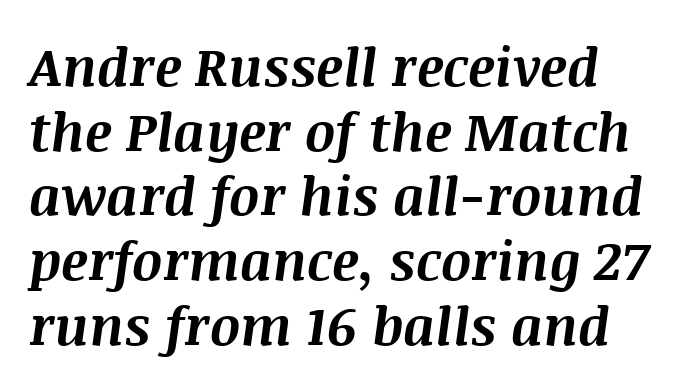
The image shows 53 px bold type, italic (leaning right); set line spacing 1.22x, normal letter spacing, not underlined; medium stroke contrast and a large x-height.
